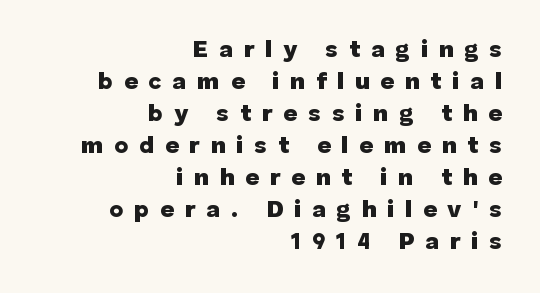
The image shows 24 px bold type, upright; set right-aligned, normal line spacing (1.33x), unusually wide letter spacing (+0.45 em), not underlined.
